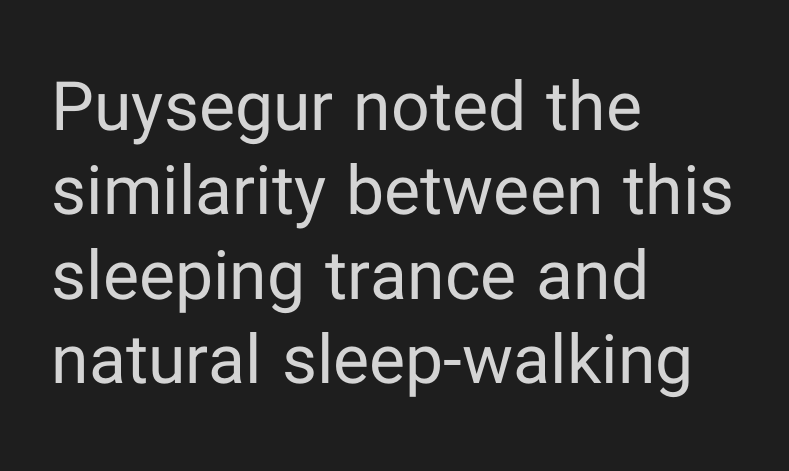
This reads as an unemphasized weight, regular at the heaviest. The type sits square on the baseline with zero lean. Check where the strokes stop: nothing finishes them off — pure sans. No word sits above an underline. Looks like regular typesetting: each glyph gets only the width it needs. The compositor pushed each line to the left boundary.
